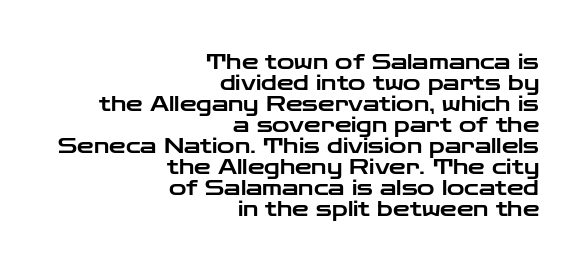
Q: Is the text italic (slanted)? A: No, it is upright.
Q: Is the text underlined? A: No.
Q: How is the paragraph aligned? A: Right-aligned.
Q: Is the spacing between letters normal or unusually wide? A: Normal.
Q: Is the spacing between lines tight, normal or loose? A: Tight.
